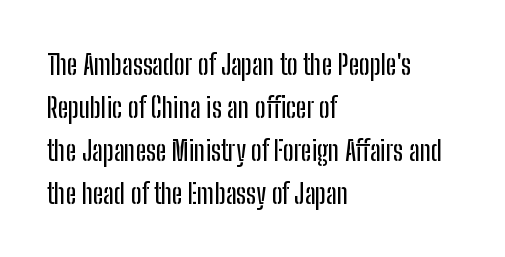
The image shows 28 px condensed sans-serif type, upright; set left-aligned, normal line spacing (1.53x), normal letter spacing, not underlined; low stroke contrast and a medium x-height.
